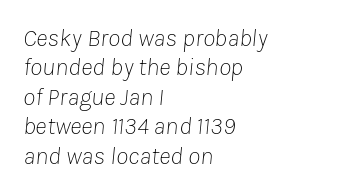
Compared with a centered layout, this one pins lines to the left instead. A bare baseline throughout the passage. In terms of letterspacing, this is plain default setting. Rendered with sloped, italic letterforms. Unbolded letterforms with no extra heft.
